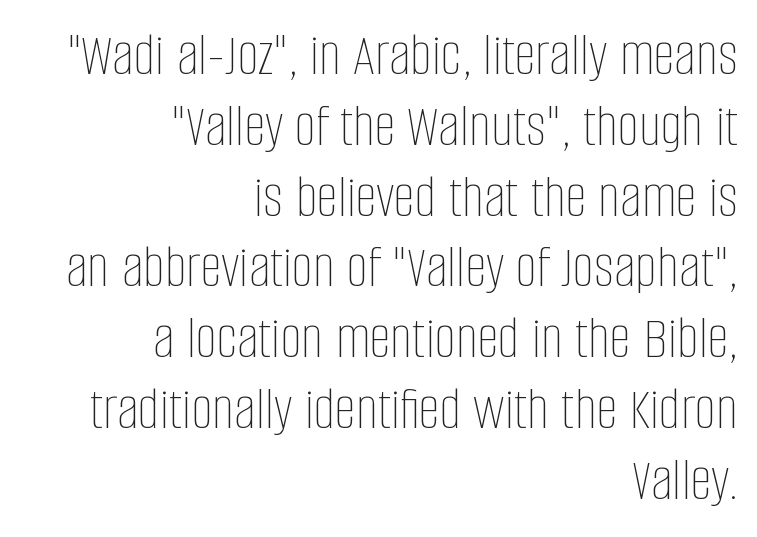
Q: Is the text bold? A: No.
Q: Is the text italic (slanted)? A: No, it is upright.
Q: Is the text underlined? A: No.
Q: How is the paragraph aligned? A: Right-aligned.
Q: Is the spacing between letters normal or unusually wide? A: Normal.
Q: Width (condensed, normal, or wide)? A: Condensed.
Q: Stroke contrast? A: Low.
Q: x-height? A: Large.
Q: Monospaced? A: No.
